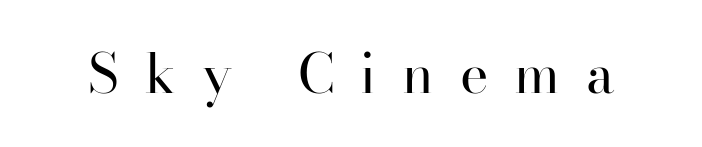
It's the straight-up-and-down kind of type. I'd call this a serif setting — the letters wear small feet. Weight: regular or lighter. Substantial extra tracking has been applied to these lines.
